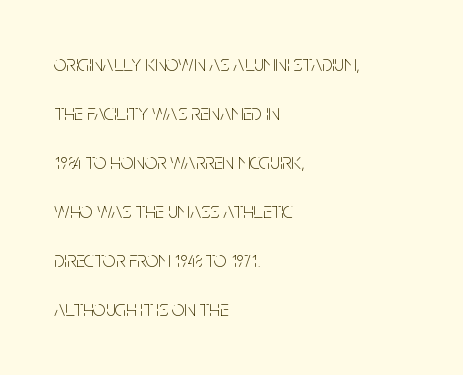
{"italic": "no", "bold": "no", "underline": "no", "align": "left", "line_spacing": "loose", "line_spacing_ratio": 2.23, "letter_spacing": "normal", "letter_spacing_em": 0.0, "glyph_px": 22}
